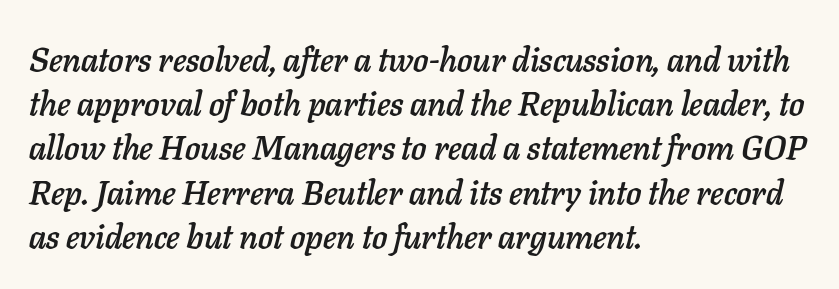
{"italic": "yes", "lean": "right", "slant_degrees": 11, "width": "normal", "stroke_contrast": "low", "x_height": "medium", "monospaced": "no", "underline": "no", "align": "left", "line_spacing": "normal", "line_spacing_ratio": 1.3, "letter_spacing": "normal", "letter_spacing_em": 0.0, "glyph_px": 34}
